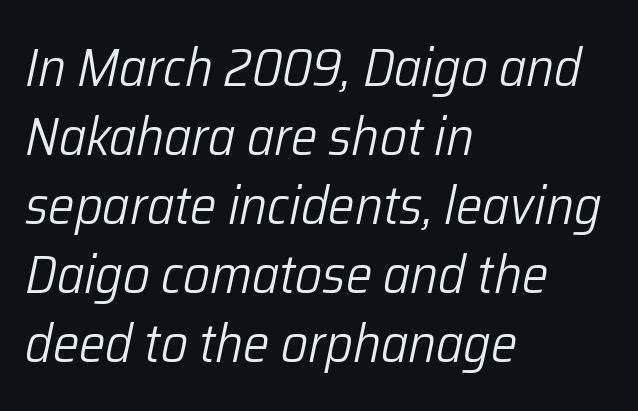
{"italic": "yes", "lean": "right", "slant_degrees": 12, "bold": "no", "weight": "light", "width": "normal", "stroke_contrast": "low", "x_height": "medium", "monospaced": "no", "underline": "no", "align": "left", "line_spacing": "normal", "line_spacing_ratio": 1.3, "letter_spacing": "normal", "letter_spacing_em": 0.0, "glyph_px": 53}
